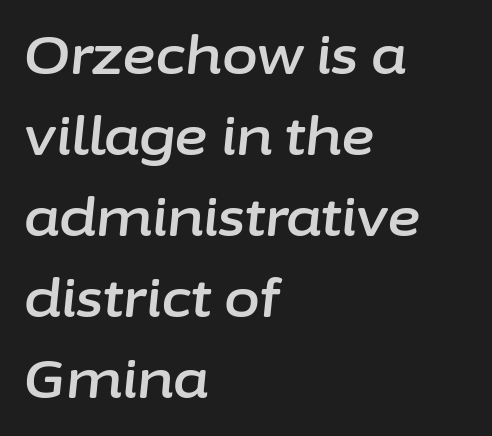
Q: Is the text italic (slanted)? A: Yes, it leans right by about 6 degrees.
Q: Is the text underlined? A: No.
Q: How is the paragraph aligned? A: Left-aligned.
Q: Is the spacing between letters normal or unusually wide? A: Normal.
Q: Is the spacing between lines tight, normal or loose? A: Normal.
Q: Width (condensed, normal, or wide)? A: Normal.
Q: Stroke contrast? A: Low.
Q: x-height? A: Medium.
Q: Monospaced? A: No.
